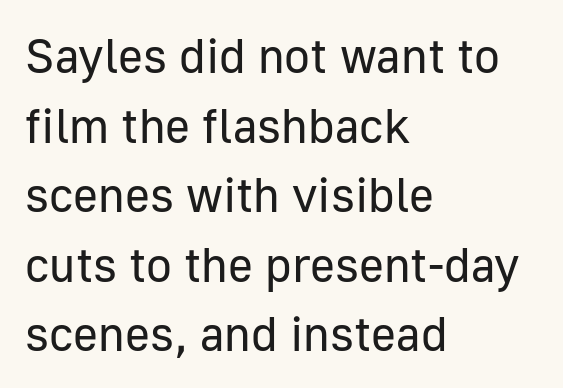
Glyph-to-glyph distance matches everyday printed text. The rendering anchors every line to the left-hand side. Font category for this specimen: sans-serif. Line spacing here is normal. Glance below the letters and you will spot only blank space.
